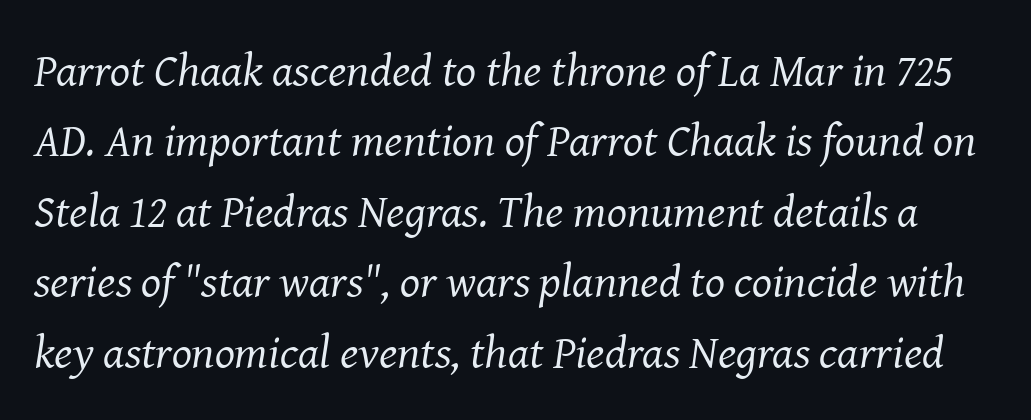
A serif font was chosen for this passage. When letters slant like this, we call the style italic. The characters are drawn with everyday or finer stroke widths. Is this a fixed-width face? No — the glyphs have proportional, varying widths. Successive baselines arrive at the customary interval.
